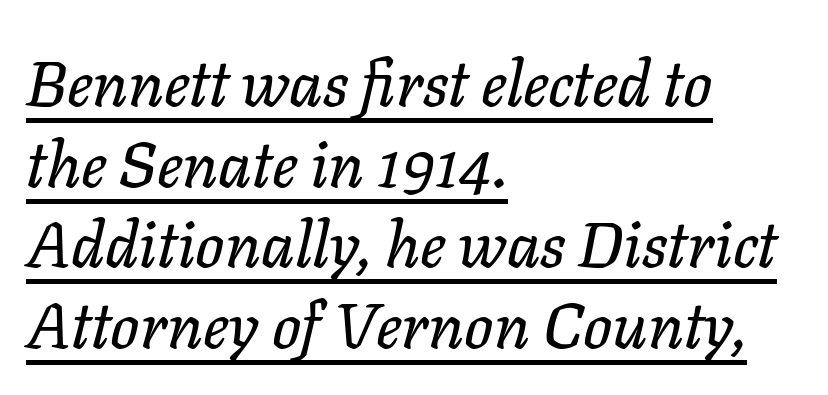
{"italic": "yes", "lean": "right", "slant_degrees": 11, "width": "normal", "stroke_contrast": "low", "x_height": "medium", "monospaced": "no", "underline": "yes", "align": "left", "line_spacing": "normal", "line_spacing_ratio": 1.26, "letter_spacing": "normal", "letter_spacing_em": 0.0, "glyph_px": 64}
